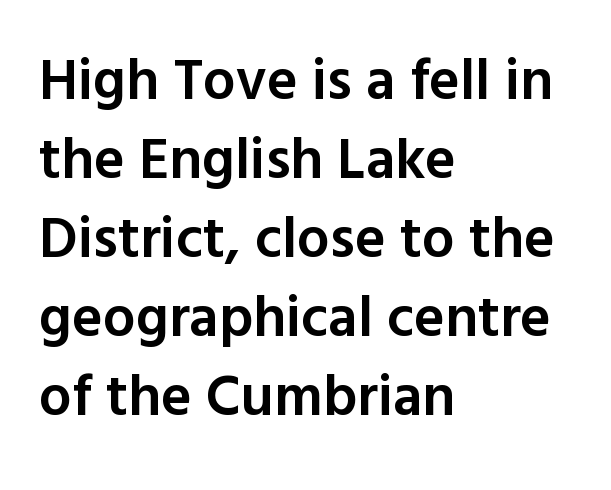
The image shows 58 px semibold sans-serif type, upright; set left-aligned, normal line spacing (1.36x), normal letter spacing, not underlined; a medium x-height.
